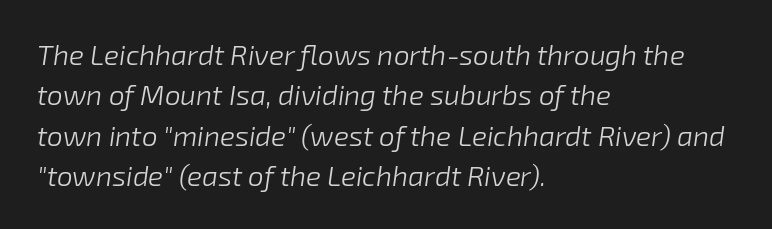
Think of a printed novel: that variable character pitch is what you see here. Which margin do the lines hug? The left one — the right edge is uneven. Nobody touched the tracking dial on this one. Italic: yes, the glyphs are oblique.
